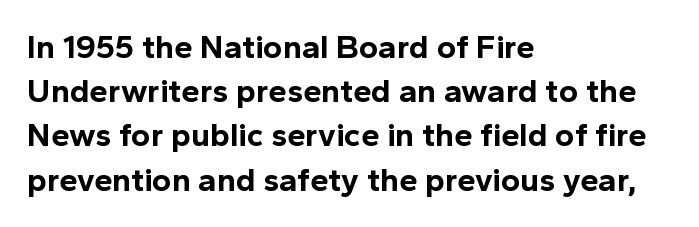
The image shows 33 px bold sans-serif type, upright; set left-aligned, normal line spacing (1.34x), normal letter spacing, not underlined; a medium x-height.
